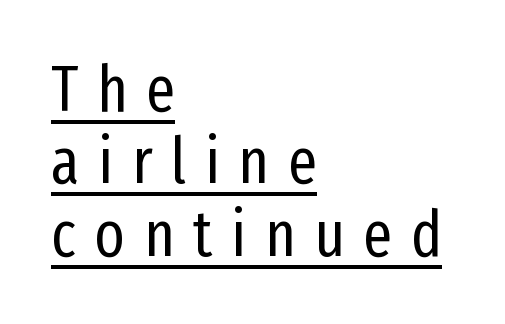
This is not heavy type; no bold has been used. Left-aligned paragraph, ragged on the right. This is the regular roman posture of the typeface. This sample uses expanded letter spacing, leaving extra air between glyphs.
